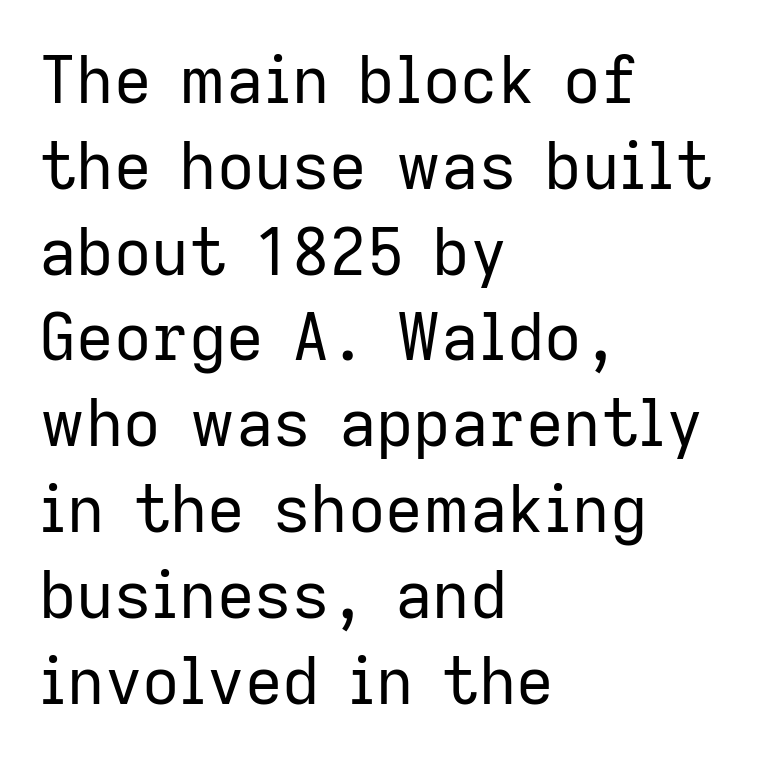
{"serif": "no", "italic": "no", "bold": "no", "weight": "regular", "width": "normal", "stroke_contrast": "low", "x_height": "medium", "monospaced": "no", "underline": "no", "align": "left", "line_spacing": "normal", "line_spacing_ratio": 1.32, "letter_spacing": "normal", "letter_spacing_em": 0.0, "glyph_px": 65}
